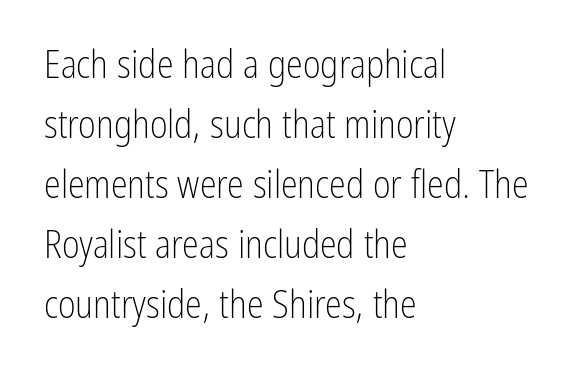
Q: Is the text bold? A: No.
Q: Is the text italic (slanted)? A: No, it is upright.
Q: Is the typeface a serif or a sans-serif typeface? A: Sans-serif.
Q: Is the text underlined? A: No.
Q: How is the paragraph aligned? A: Left-aligned.
Q: Is the spacing between letters normal or unusually wide? A: Normal.
Q: Is the spacing between lines tight, normal or loose? A: Normal.
Q: Width (condensed, normal, or wide)? A: Condensed.
Q: Stroke contrast? A: Low.
Q: x-height? A: Medium.
Q: Monospaced? A: No.
